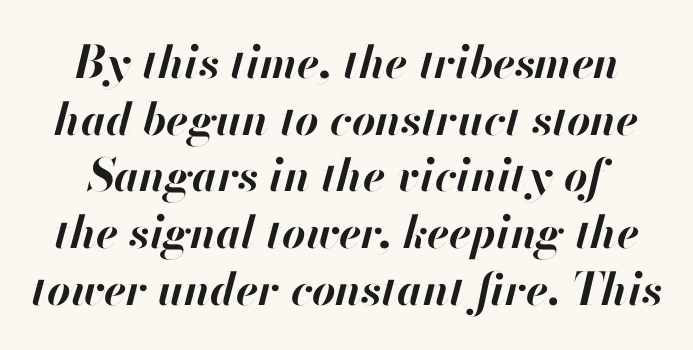
The image shows 45 px bold type, italic (leaning right); set normal line spacing (1.26x), normal letter spacing, not underlined; high stroke contrast and a small x-height.
